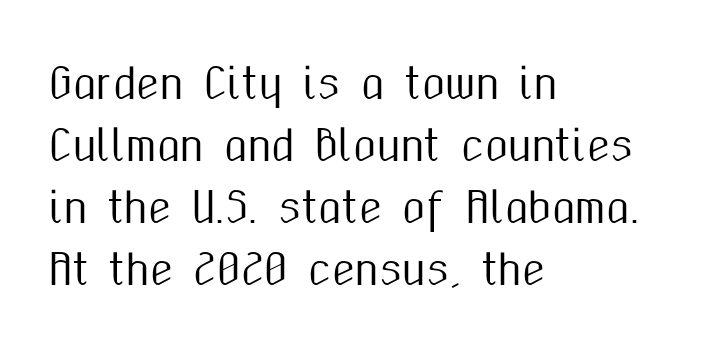
The image shows 42 px condensed sans-serif type, upright; set left-aligned, normal line spacing (1.48x), normal letter spacing, not underlined; medium stroke contrast and a medium x-height.
